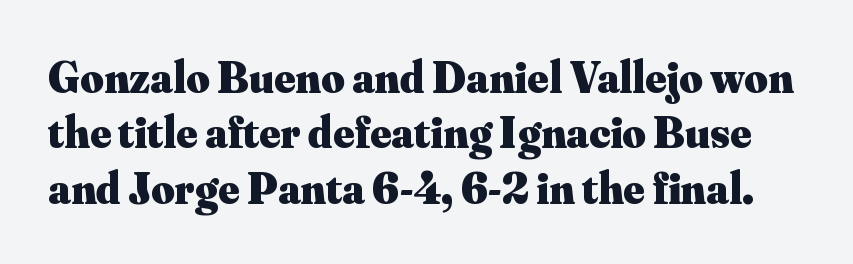
Each letter keeps its own natural width here, so spacing adapts to shape. A typesetter would call this zero additional tracking. The passage shown is typeset with a serif family. Unlike italic type, these characters show no tilt at all. You'd pick this weight for a headline — it's a proper bold. A clean baseline with only descenders dipping below it.
